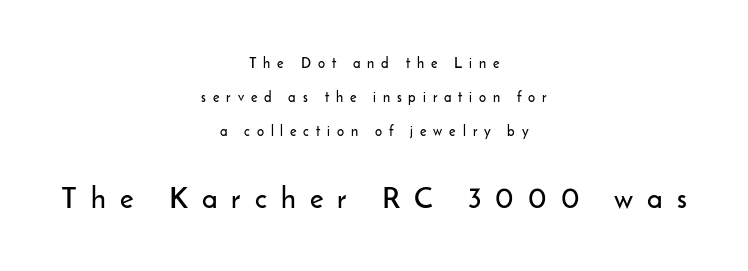
Every character sits straight up, as roman type does. Nothing sits at the stroke ends, so this counts as sans-serif. You get the small type first, then a jump to larger type. Does the copy run flush right? No — it is centered line by line. The string is rendered with underlining switched off. The face used here is proportionally spaced, like ordinary book or web type.
